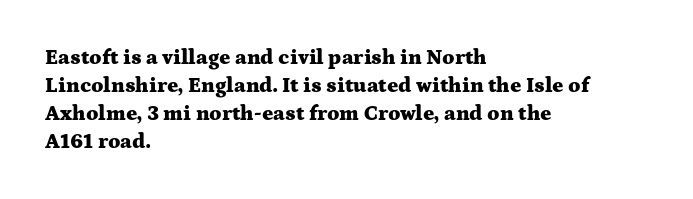
The image shows 21 px bold type, upright; set left-aligned, normal line spacing (1.33x), normal letter spacing, not underlined.
